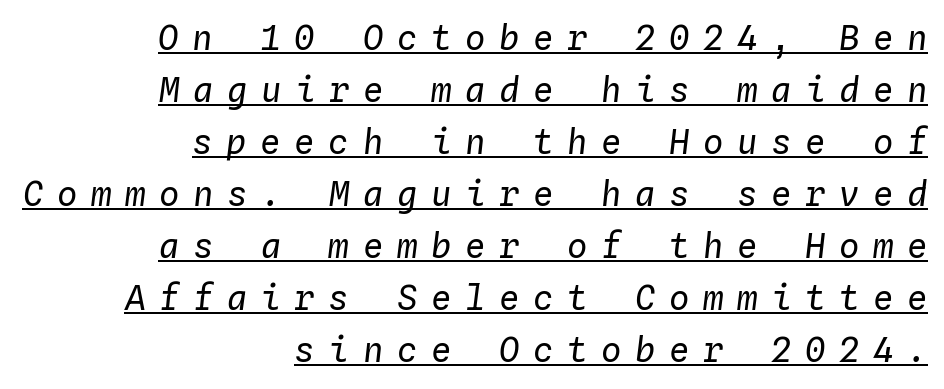
The image shows 34 px regular-weight type, italic (leaning right), monospaced; set right-aligned, normal line spacing (1.53x), unusually wide letter spacing (+0.4 em), underlined; low stroke contrast and a medium x-height.
